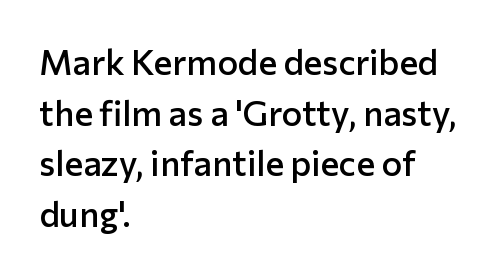
The glyphs in this specimen are sans serif. Ordinary non-slanted type is in use. Clear beneath every line of the passage. This sample has the flowing, uneven cadence of proportional lettering. The horizontal fit of the characters is conventional and even.
